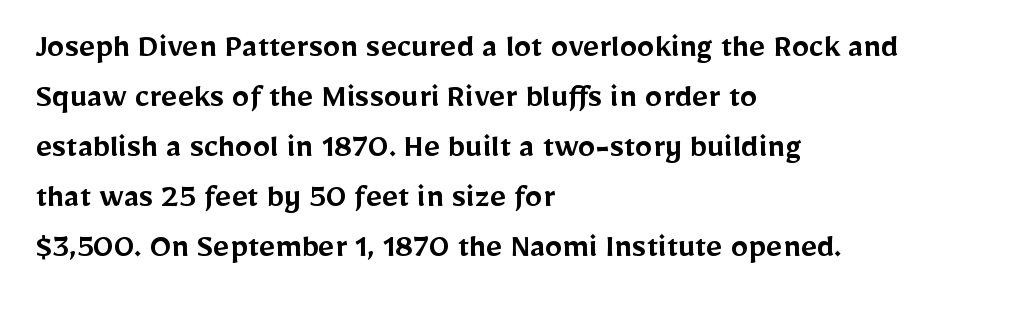
The space between consecutive lines is moderate. What stands out about the letter spacing? Nothing — it is the standard amount. Posture: upright roman. A typesetter would label this face a sans.
